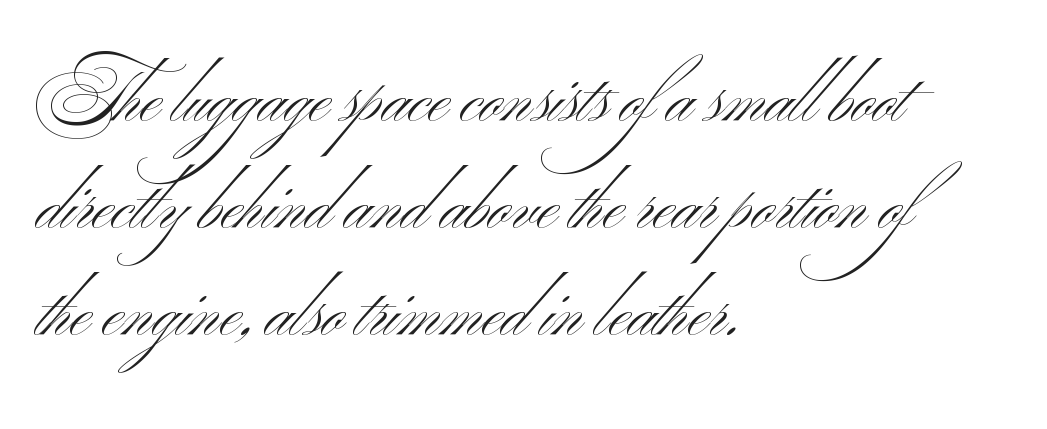
Q: Is the text bold? A: No.
Q: Is the typeface a serif or a sans-serif typeface? A: Sans-serif.
Q: Is the text underlined? A: No.
Q: How is the paragraph aligned? A: Left-aligned.
Q: Is the spacing between letters normal or unusually wide? A: Normal.
Q: Is the spacing between lines tight, normal or loose? A: Normal.
Q: Width (condensed, normal, or wide)? A: Wide.
Q: Stroke contrast? A: Medium.
Q: x-height? A: Small.
Q: Monospaced? A: No.
